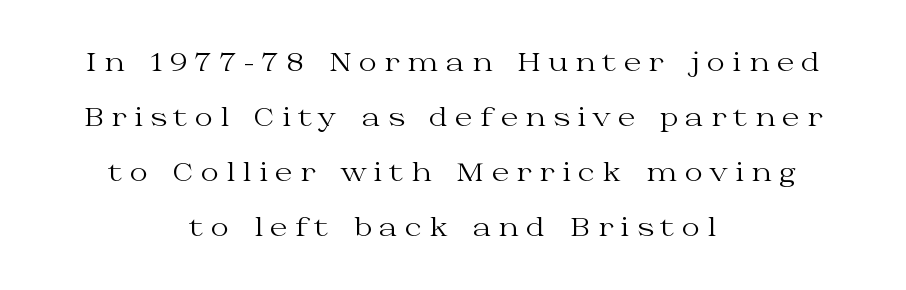
Unbolded letterforms with no extra heft. Ascenders rise straight up at ninety degrees. Underlining? Definitely not there. Characters follow at a spacing far wider than the type designer built in. This block would shrink considerably if given ordinary leading; it's expanded now. Short and long lines alike share a common midpoint.
